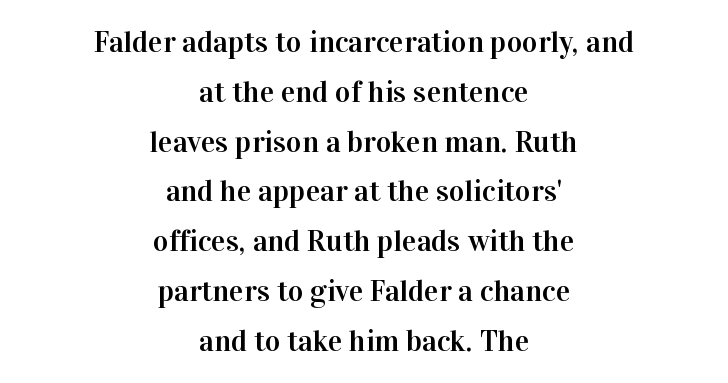
The image shows 30 px serif type, upright; set centered, normal line spacing (1.66x), normal letter spacing, not underlined; high stroke contrast and a medium x-height.
